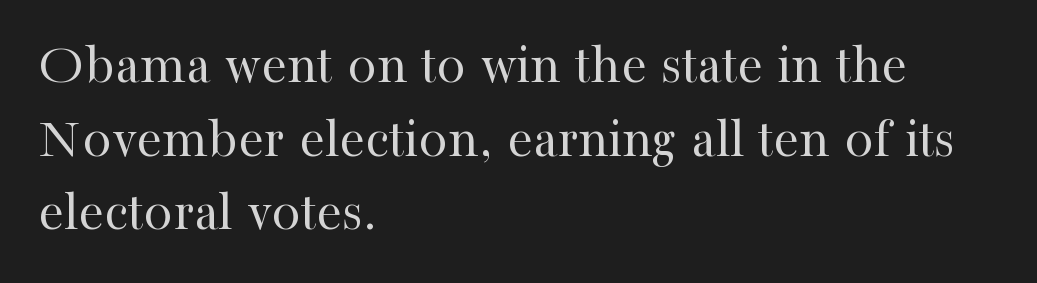
Q: Is the text bold? A: No.
Q: Is the text italic (slanted)? A: No, it is upright.
Q: Is the typeface a serif or a sans-serif typeface? A: Serif.
Q: Is the text underlined? A: No.
Q: How is the paragraph aligned? A: Left-aligned.
Q: Is the spacing between letters normal or unusually wide? A: Normal.
Q: Is the spacing between lines tight, normal or loose? A: Normal.
Q: Width (condensed, normal, or wide)? A: Normal.
Q: Stroke contrast? A: High.
Q: x-height? A: Medium.
Q: Monospaced? A: No.
